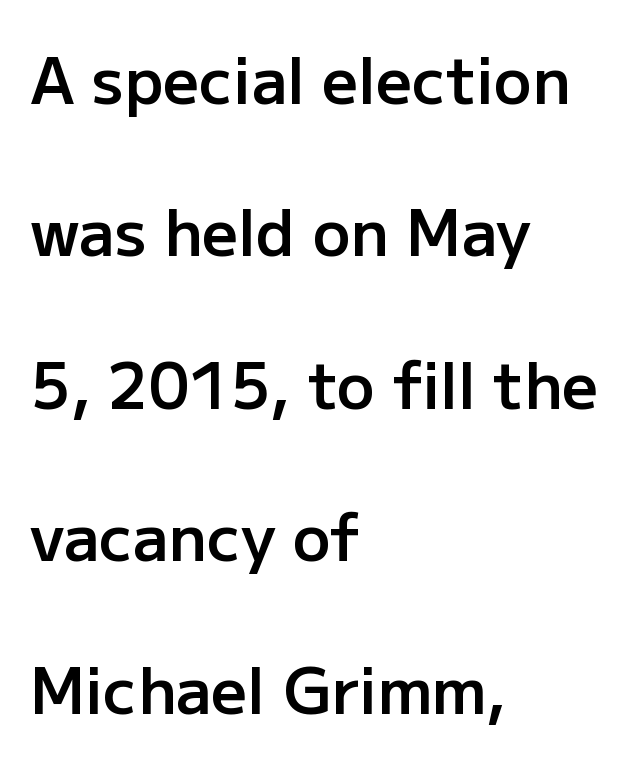
Airy leading. Nope, no serifs anywhere on these letters. Descender tails drop into unmarked territory. Typographic density is moderately raised because the face is semibold. Which margin do the lines hug? The left one — the right edge is uneven. Here the designer chose a conventional face with non-uniform glyph widths.
